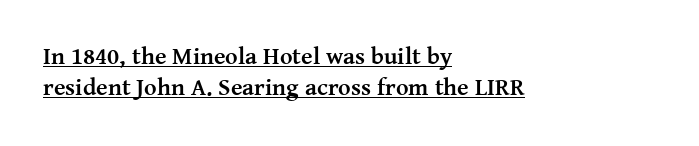
Posture: vertical. Notice how descenders clear the ascenders below comfortably — that's standard leading. Where is the straight margin? On the left. The face used here has the dense, thick strokes of a bold.
